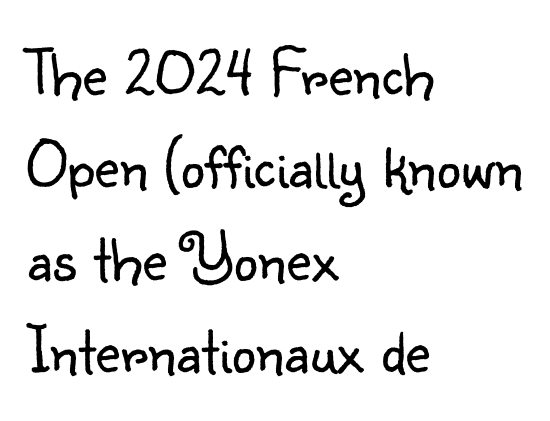
This is sans-serif lettering, the kind often seen on screens and signage. Characters follow at the spacing the type designer built in. The line-height multiplier appears to be the usual default. Varying glyph widths throughout — classic text-font behaviour. Vertical stems look standard width or narrower in stroke. The space directly below the letters is spotless.
